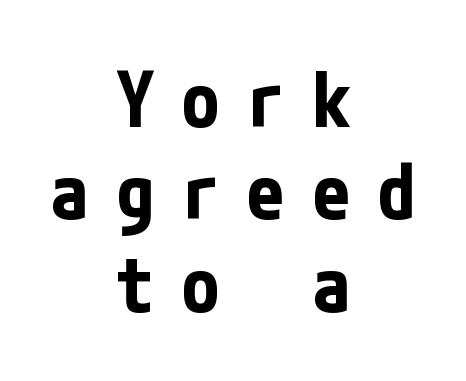
This sample uses expanded letter spacing, leaving extra air between glyphs. Glance below the letters and you will spot only blank space. No feet cap the strokes, marking this as sans-serif type. The font's upright variant was chosen for this text.
